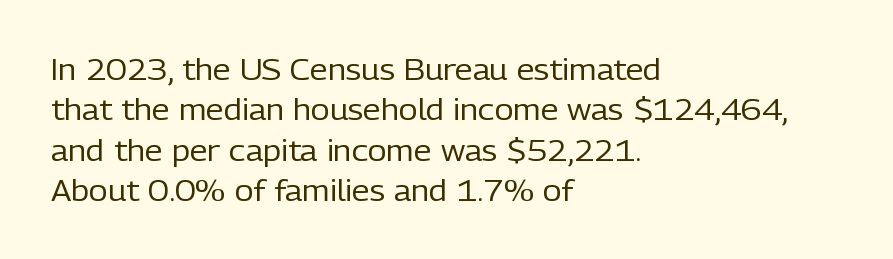
The image shows 29 px regular-weight sans-serif type, upright; set left-aligned, normal line spacing (1.39x), normal letter spacing, not underlined; low stroke contrast and a medium x-height.
